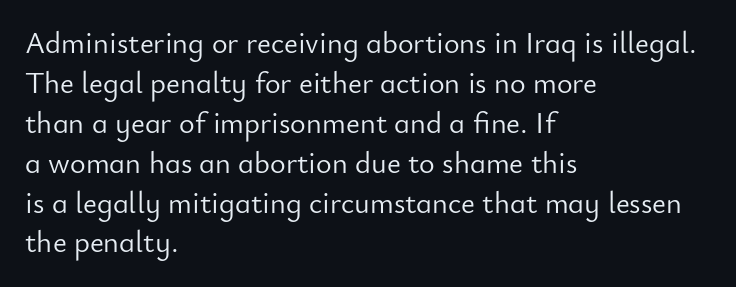
{"serif": "no", "italic": "no", "bold": "no", "weight": "light", "width": "normal", "stroke_contrast": "low", "x_height": "small", "monospaced": "no", "underline": "no", "align": "left", "line_spacing": "normal", "line_spacing_ratio": 1.33, "letter_spacing": "normal", "letter_spacing_em": 0.0, "glyph_px": 30}
